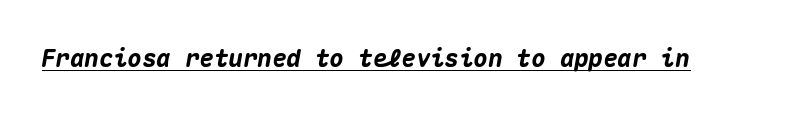
Chunky letters — that's bold for sure. Would a proofreader flag this as italicized? Yes. Underline: present. Letter spacing: default.
